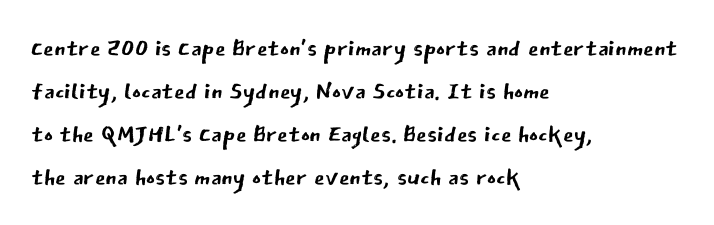
The image shows 34 px regular-weight sans-serif type, upright; set left-aligned, normal line spacing (1.26x), normal letter spacing, not underlined; low stroke contrast and a medium x-height.
